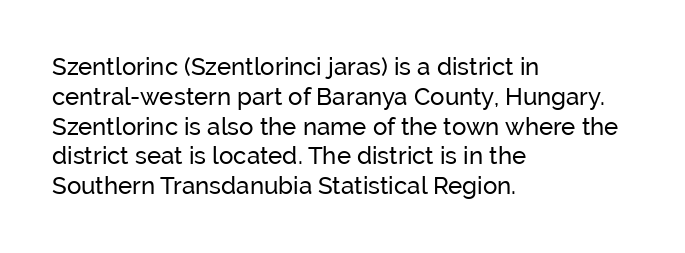
Q: Is the text bold? A: No.
Q: Is the text italic (slanted)? A: No, it is upright.
Q: Is the text underlined? A: No.
Q: How is the paragraph aligned? A: Left-aligned.
Q: Is the spacing between letters normal or unusually wide? A: Normal.
